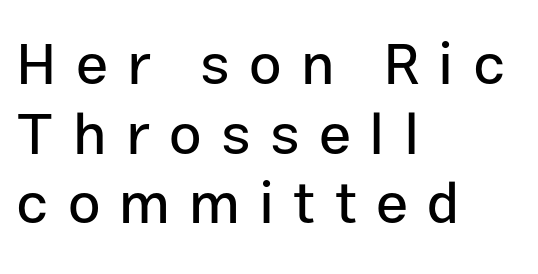
The image shows 58 px sans-serif type, upright; set left-aligned, line spacing 1.2x, unusually wide letter spacing (+0.33 em), not underlined; low stroke contrast and a medium x-height.
